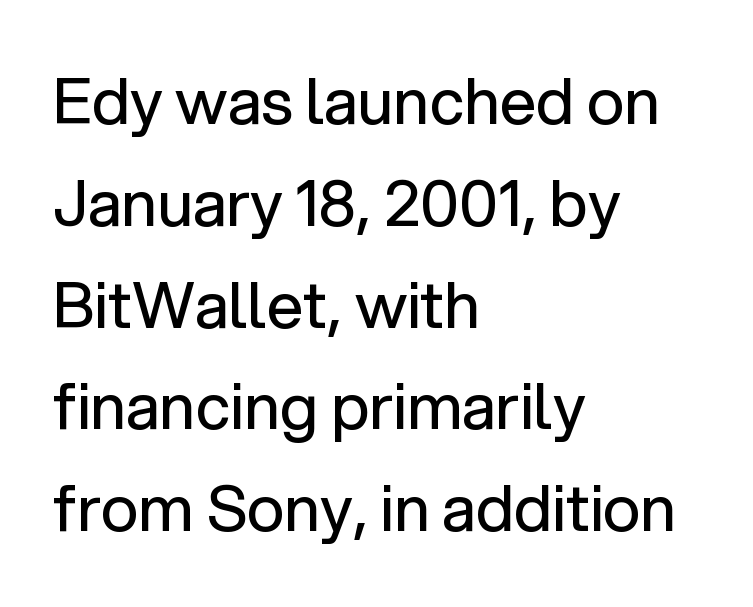
Q: Is the text bold? A: No.
Q: Is the text italic (slanted)? A: No, it is upright.
Q: Is the typeface a serif or a sans-serif typeface? A: Sans-serif.
Q: Is the text underlined? A: No.
Q: How is the paragraph aligned? A: Left-aligned.
Q: Is the spacing between letters normal or unusually wide? A: Normal.
Q: Is the spacing between lines tight, normal or loose? A: Normal.
Q: Width (condensed, normal, or wide)? A: Normal.
Q: Stroke contrast? A: Low.
Q: x-height? A: Medium.
Q: Monospaced? A: No.
